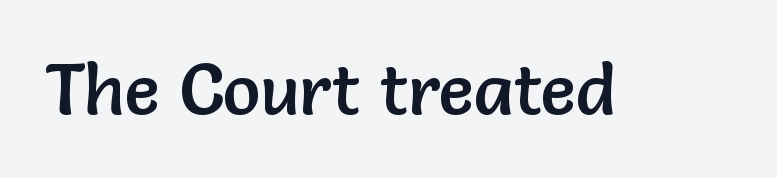
Q: Is the text italic (slanted)? A: No, it is upright.
Q: Is the typeface a serif or a sans-serif typeface? A: Sans-serif.
Q: Is the text underlined? A: No.
Q: Is the spacing between letters normal or unusually wide? A: Normal.
Q: Width (condensed, normal, or wide)? A: Normal.
Q: Stroke contrast? A: Low.
Q: x-height? A: Medium.
Q: Monospaced? A: No.
